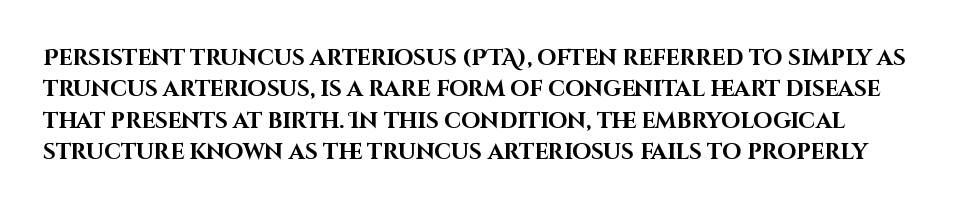
The image shows 22 px bold type, upright; set normal line spacing (1.43x), normal letter spacing, not underlined.
